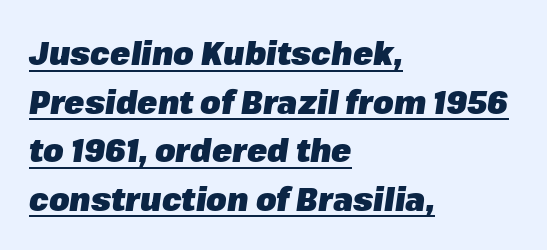
The image shows 33 px heavy type, italic (leaning right); set left-aligned, normal line spacing (1.47x), normal letter spacing, underlined; low stroke contrast and a medium x-height.
